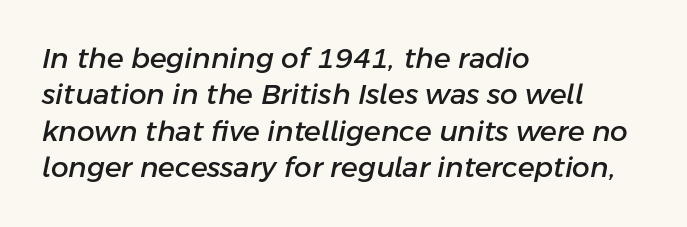
Q: Is the text italic (slanted)? A: Yes, it leans right by about 11 degrees.
Q: Is the text underlined? A: No.
Q: How is the paragraph aligned? A: Left-aligned.
Q: Is the spacing between letters normal or unusually wide? A: Normal.
Q: Is the spacing between lines tight, normal or loose? A: Normal.
Q: Width (condensed, normal, or wide)? A: Normal.
Q: Stroke contrast? A: Low.
Q: x-height? A: Medium.
Q: Monospaced? A: No.
